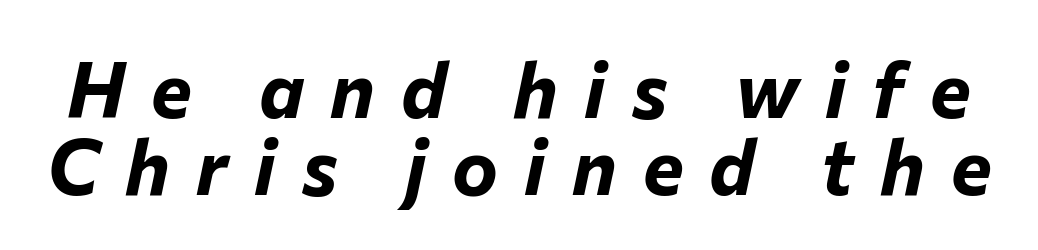
Q: Is the text bold? A: Yes.
Q: Is the text italic (slanted)? A: Yes, it leans right by about 12 degrees.
Q: Is the text underlined? A: No.
Q: Is the spacing between letters normal or unusually wide? A: Unusually wide.
Q: Is the spacing between lines tight, normal or loose? A: Tight.
Q: Width (condensed, normal, or wide)? A: Normal.
Q: Stroke contrast? A: Low.
Q: x-height? A: Medium.
Q: Monospaced? A: No.
